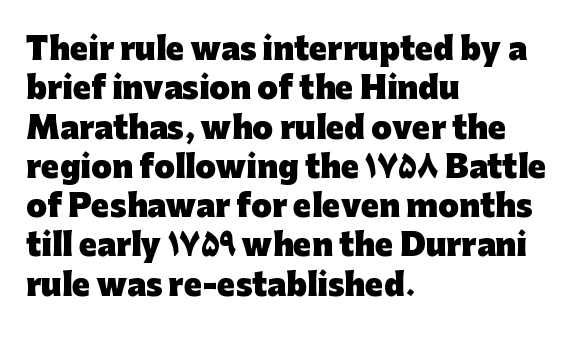
{"serif": "no", "italic": "no", "bold": "yes", "weight": "heavy", "width": "normal", "stroke_contrast": "low", "x_height": "medium", "monospaced": "no", "underline": "no", "align": "left", "line_spacing": "normal", "line_spacing_ratio": 1.31, "letter_spacing": "normal", "letter_spacing_em": 0.0, "glyph_px": 30}
